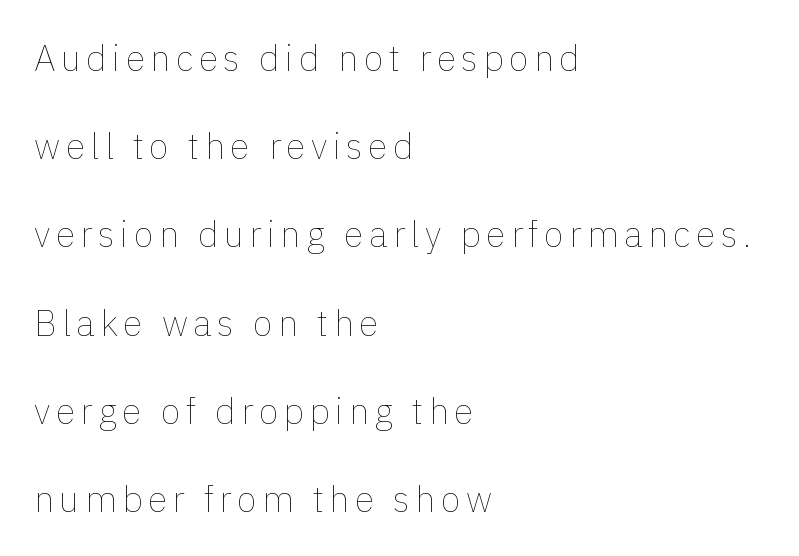
These lines stack with their left ends in a neat column. Varying glyph widths throughout — classic text-font behaviour. The zone under the glyphs is completely vacant. Compared with typical paragraphs, the rows here are farther apart. Italic? Not at all — the glyphs are vertical. Weight: regular or lighter.
